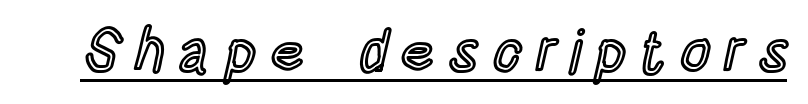
Q: Is the text italic (slanted)? A: Yes.
Q: Is the text underlined? A: Yes.
Q: Is the spacing between letters normal or unusually wide? A: Unusually wide.
Q: Width (condensed, normal, or wide)? A: Condensed.
Q: x-height? A: Large.
Q: Monospaced? A: No.
